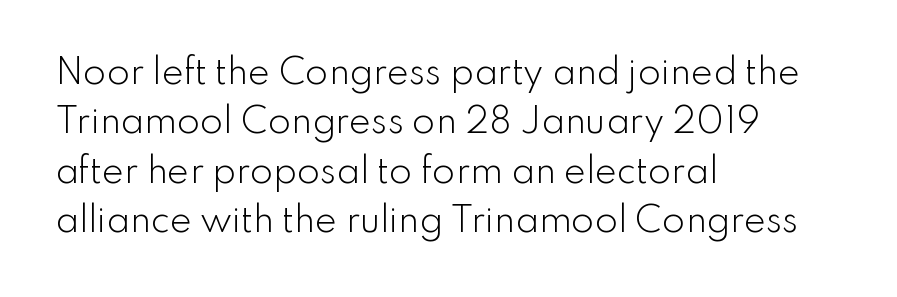
{"serif": "no", "italic": "no", "bold": "no", "weight": "light", "width": "normal", "stroke_contrast": "low", "x_height": "small", "monospaced": "no", "underline": "no", "align": "left", "line_spacing": "normal", "line_spacing_ratio": 1.5, "letter_spacing": "normal", "letter_spacing_em": 0.0, "glyph_px": 33}
